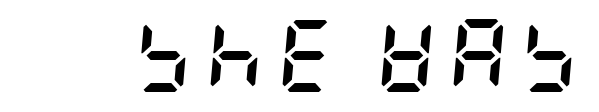
Q: Is the text bold? A: Yes.
Q: Is the text italic (slanted)? A: Yes, it leans right by about 5 degrees.
Q: Is the text underlined? A: No.
Q: Width (condensed, normal, or wide)? A: Condensed.
Q: Stroke contrast? A: Low.
Q: x-height? A: Large.
